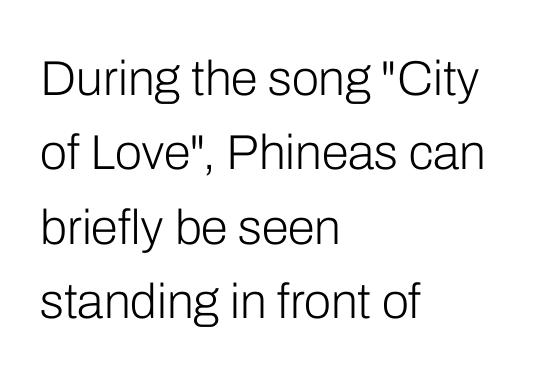
{"serif": "no", "italic": "no", "bold": "no", "weight": "light", "width": "normal", "stroke_contrast": "low", "x_height": "medium", "monospaced": "no", "underline": "no", "align": "left", "line_spacing": "normal", "line_spacing_ratio": 1.52, "letter_spacing": "normal", "letter_spacing_em": 0.0, "glyph_px": 49}
